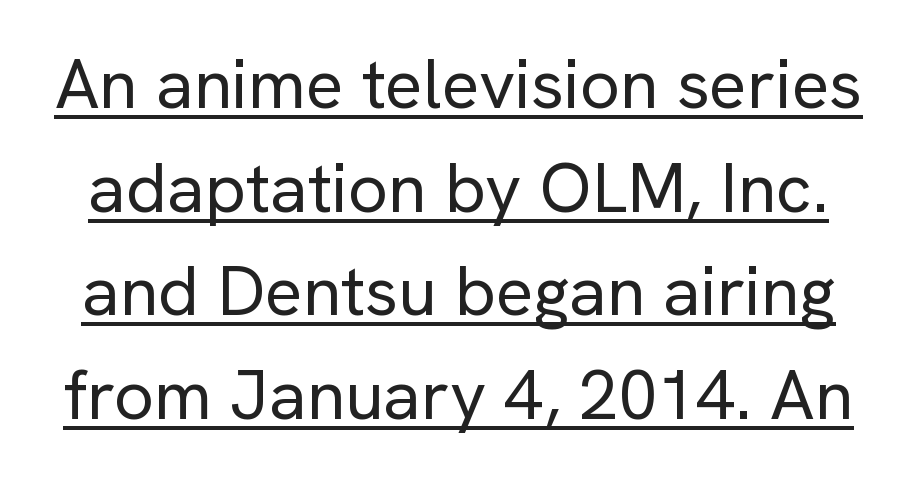
Heft: none added — not bold. Interline gaps are of average width in this sample. Words appear dense and cohesive because spacing is normal. The axis of the letterforms is exactly vertical.
